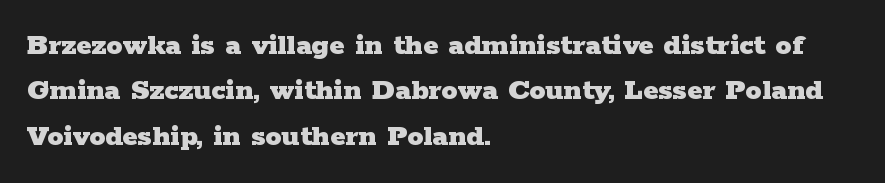
{"serif": "yes", "italic": "no", "bold": "yes", "weight": "heavy", "width": "wide", "stroke_contrast": "low", "x_height": "medium", "monospaced": "no", "underline": "no", "align": "left", "line_spacing": "normal", "line_spacing_ratio": 1.42, "letter_spacing": "normal", "letter_spacing_em": 0.0, "glyph_px": 32}
